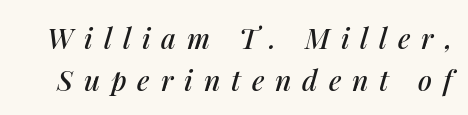
The letters advance in unequal steps, a hallmark of proportional type. The words here are not underlined. You could only call the tracking loose — the letters float apart. Students, observe: this is what conventionally led text looks like. Slant detected: the letters are inclined.
